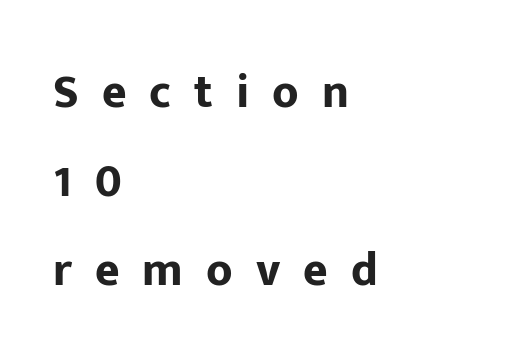
Italic? Not at all — the glyphs are vertical. To sum up the face: it is a sans, with no serifs. Is the letter spacing exaggerated? Yes — the characters are pushed far apart. Quick note: underline off.
